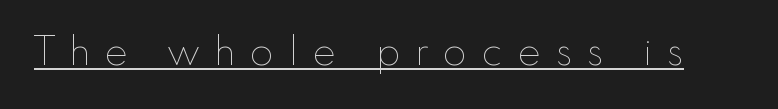
The image shows 39 px thin type, upright; set unusually wide letter spacing (+0.38 em), underlined; low stroke contrast and a small x-height.
